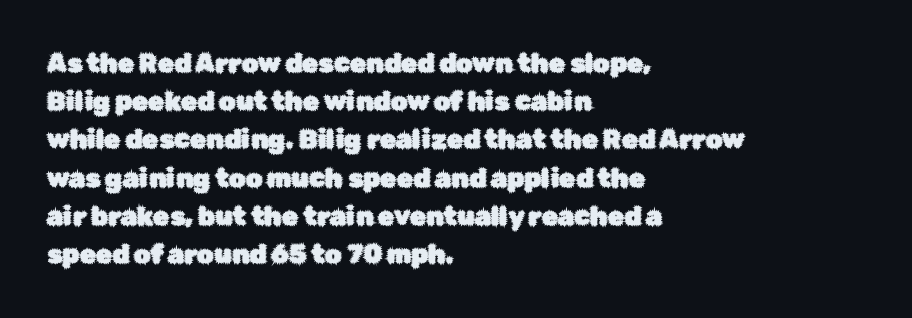
The image shows 26 px text type, upright; set left-aligned, normal line spacing (1.47x), normal letter spacing, not underlined.
